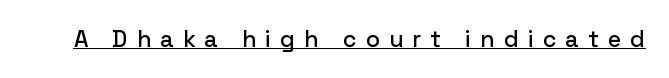
{"italic": "no", "underline": "yes", "letter_spacing": "wide", "letter_spacing_em": 0.4, "glyph_px": 23}
